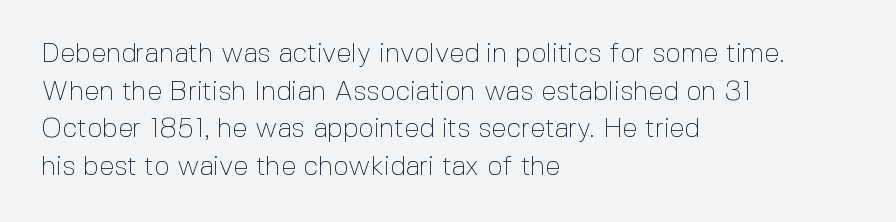
Q: Is the text bold? A: No.
Q: Is the text italic (slanted)? A: No, it is upright.
Q: Is the text underlined? A: No.
Q: How is the paragraph aligned? A: Left-aligned.
Q: Is the spacing between letters normal or unusually wide? A: Normal.
Q: Is the spacing between lines tight, normal or loose? A: Normal.
